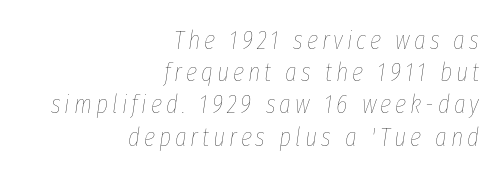
Q: Is the text bold? A: No.
Q: Is the text italic (slanted)? A: Yes, it leans right by about 8 degrees.
Q: Is the text underlined? A: No.
Q: How is the paragraph aligned? A: Right-aligned.
